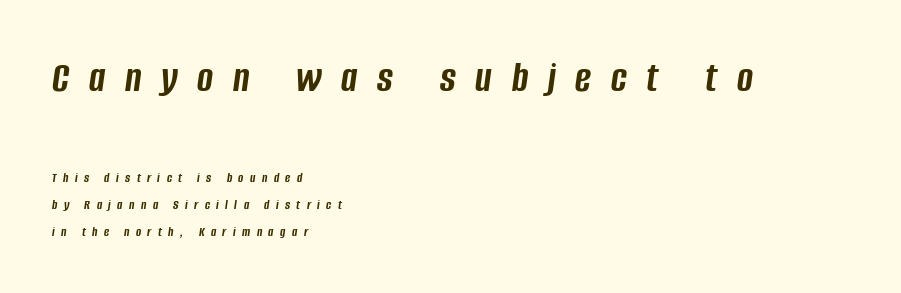
{"italic": "yes", "lean": "right", "slant_degrees": 8, "bold": "yes", "weight": "semibold", "width": "condensed", "stroke_contrast": "low", "x_height": "large", "monospaced": "no", "underline": "no", "align": "left", "line_spacing": "loose", "line_spacing_ratio": 1.92, "letter_spacing": "wide", "letter_spacing_em": 0.46, "larger_block": "first", "size_ratio": 3.07, "glyph_px": 43}
